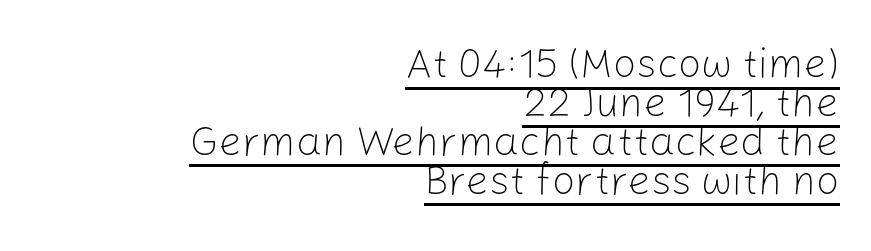
{"serif": "no", "italic": "no", "bold": "no", "weight": "light", "width": "normal", "stroke_contrast": "low", "x_height": "medium", "monospaced": "no", "underline": "yes", "align": "right", "line_spacing": "tight", "line_spacing_ratio": 0.95, "letter_spacing": "normal", "letter_spacing_em": 0.0, "glyph_px": 41}
